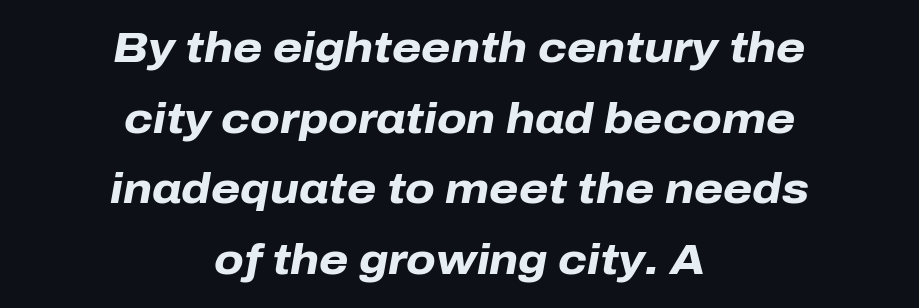
Nothing unusual about the tracking: characters are spaced as the font intends. If you drew a line through each stem, it would be angled. Baseline-to-baseline distance is the conventional proportion of letter height. Does the weight exceed regular? Yes, all the way to bold. The passage shown is typed in a proportional face where columns would drift.
